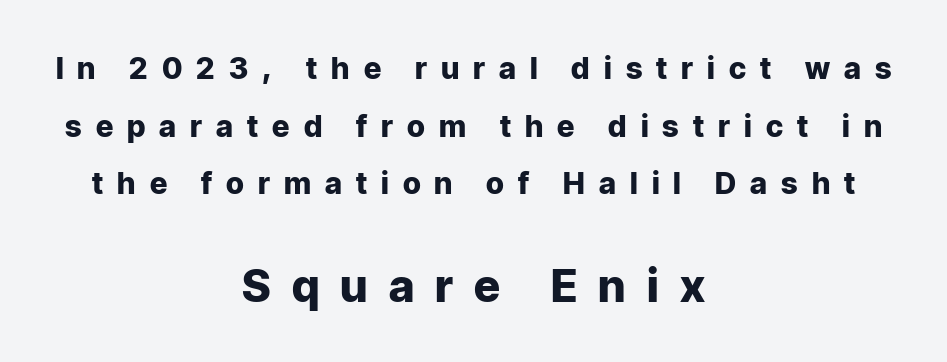
These lines are centered, leaving both edges ragged. Unlike a traditional serif, this face leaves its strokes unadorned. Beneath every word, the page is bare. Strong, thick strokes mark this as bold type.
